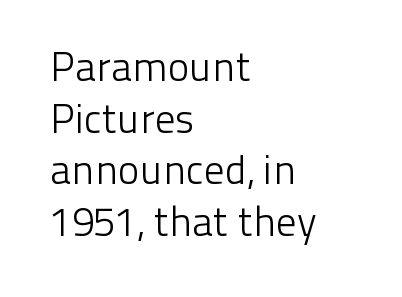
The image shows 41 px light sans-serif type, upright; set left-aligned, normal line spacing (1.26x), normal letter spacing, not underlined; low stroke contrast and a medium x-height.
